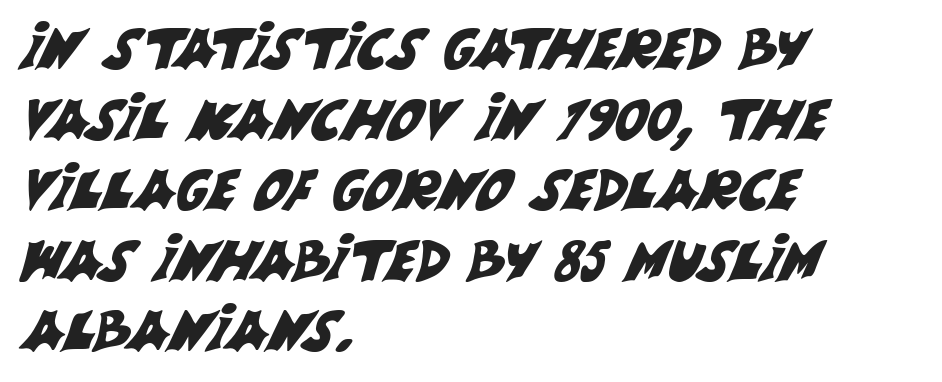
Q: Is the typeface a serif or a sans-serif typeface? A: Sans-serif.
Q: Is the text underlined? A: No.
Q: How is the paragraph aligned? A: Left-aligned.
Q: Is the spacing between letters normal or unusually wide? A: Normal.
Q: Is the spacing between lines tight, normal or loose? A: Normal.
Q: Width (condensed, normal, or wide)? A: Normal.
Q: Stroke contrast? A: Medium.
Q: x-height? A: Large.
Q: Monospaced? A: No.
